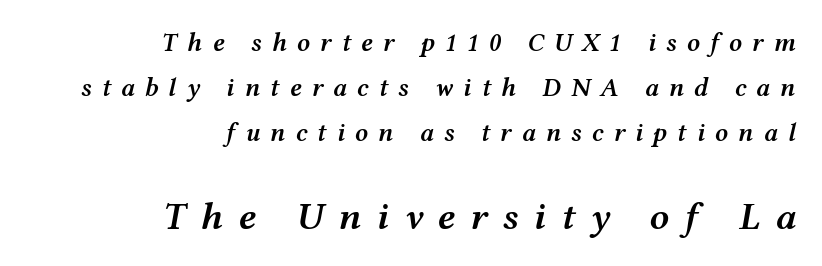
{"italic": "yes", "lean": "right", "slant_degrees": 12, "bold": "semi", "weight": "semibold", "width": "wide", "stroke_contrast": "medium", "x_height": "medium", "monospaced": "no", "underline": "no", "align": "right", "line_spacing_ratio": 1.74, "letter_spacing": "wide", "letter_spacing_em": 0.38, "larger_block": "second", "size_ratio": 1.5, "glyph_px": 39}
